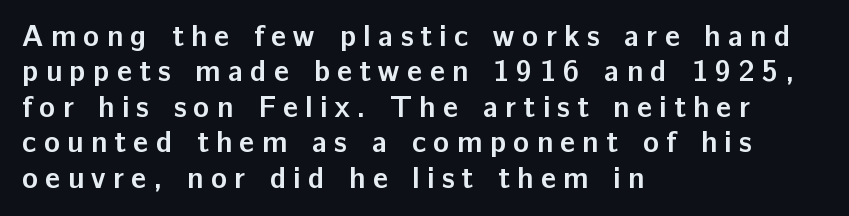
The face used here is proportionally spaced, like ordinary book or web type. A clean baseline with only descenders dipping below it. Someone cranked the tracking dial way up on this one. A dark, heavy texture on the line: the type is bold. In CSS terms this would be text-align: left.
